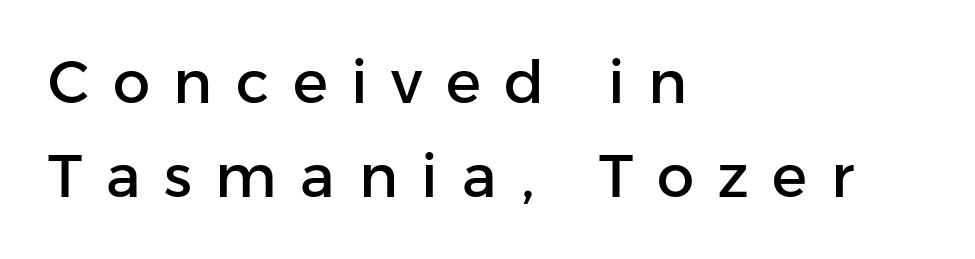
Check where the strokes stop: nothing finishes them off — pure sans. The lettering holds an erect, upright posture throughout. A bare baseline throughout the passage. The rows are spaced the way most documents space them. This rendering widens character spacing well past its baseline value. Every row of glyphs begins at an identical x-position on the left.
